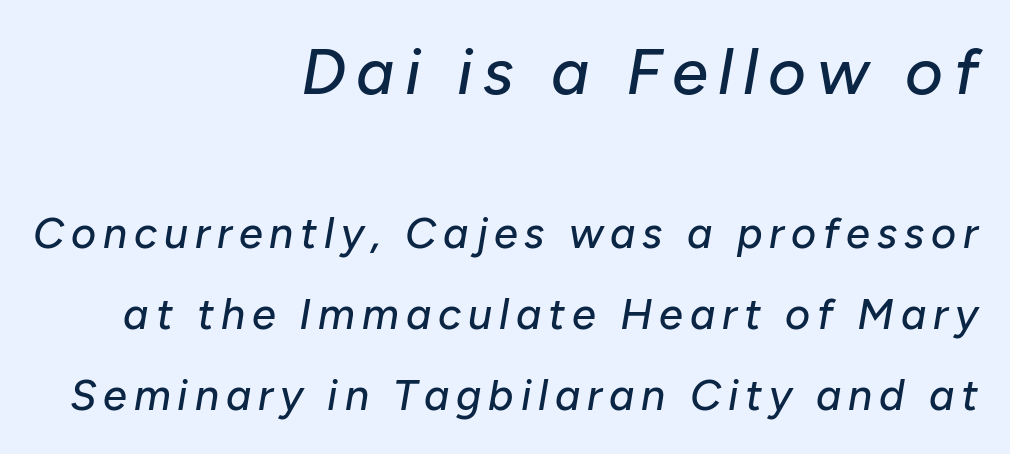
{"italic": "yes", "lean": "right", "slant_degrees": 10, "width": "normal", "stroke_contrast": "low", "x_height": "medium", "monospaced": "no", "underline": "no", "align": "right", "line_spacing_ratio": 1.89, "larger_block": "first", "size_ratio": 1.51, "glyph_px": 65}
